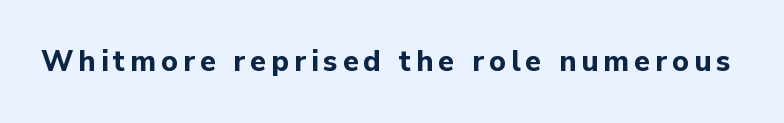
Q: Is the text bold? A: Yes.
Q: Is the text italic (slanted)? A: No, it is upright.
Q: Is the typeface a serif or a sans-serif typeface? A: Sans-serif.
Q: Is the text underlined? A: No.
Q: Width (condensed, normal, or wide)? A: Normal.
Q: Stroke contrast? A: Low.
Q: x-height? A: Medium.
Q: Monospaced? A: No.
